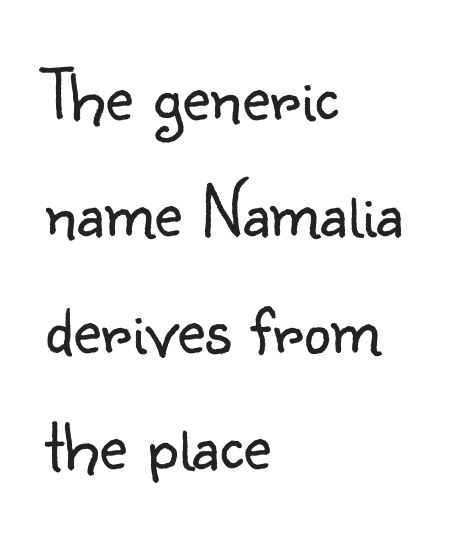
The image shows 76 px light sans-serif type, upright; set left-aligned, normal line spacing (1.53x), normal letter spacing, not underlined; low stroke contrast and a small x-height.
